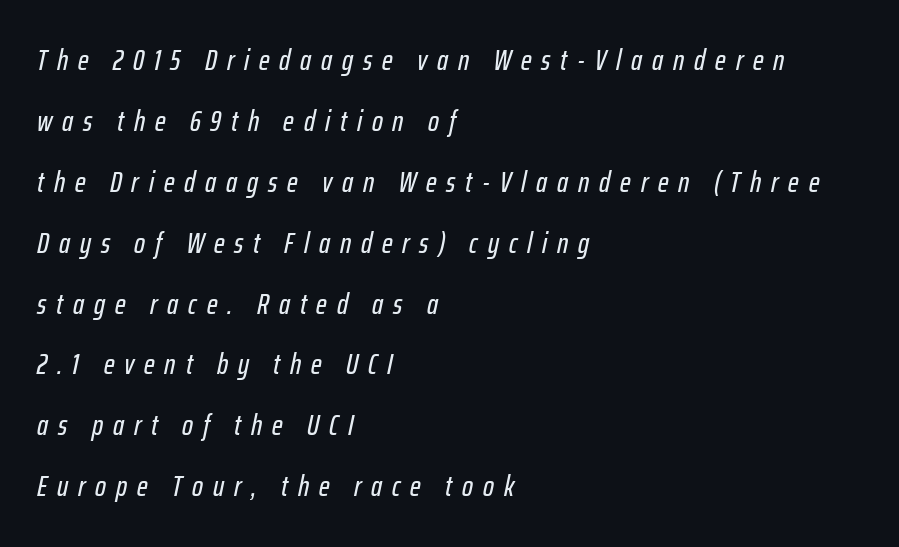
Q: Is the text italic (slanted)? A: Yes, it leans right by about 12 degrees.
Q: Is the text underlined? A: No.
Q: How is the paragraph aligned? A: Left-aligned.
Q: Is the spacing between letters normal or unusually wide? A: Unusually wide.
Q: Is the spacing between lines tight, normal or loose? A: Loose.
Q: Width (condensed, normal, or wide)? A: Condensed.
Q: Stroke contrast? A: Low.
Q: x-height? A: Medium.
Q: Monospaced? A: No.
